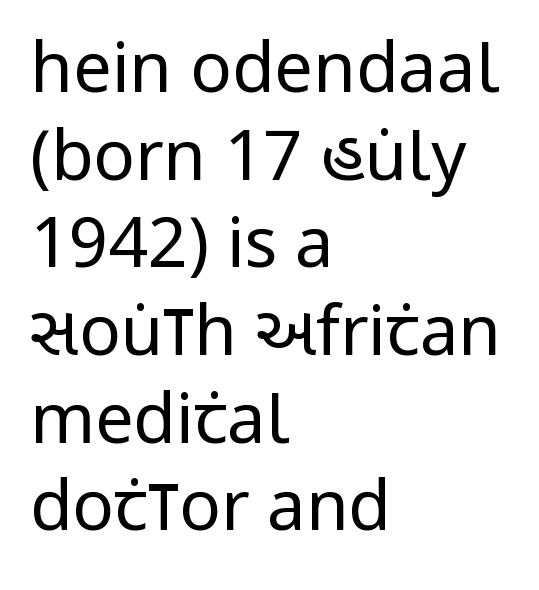
Serifs: no, the terminals of the letterforms are clean. Caption: face not bold, strokes unweighted. The specimen reads as upright at a glance. Descenders are the only things crossing below the line. Looks like regular typesetting: each glyph gets only the width it needs. Standard letterfit; no display-style spreading of the glyphs.
